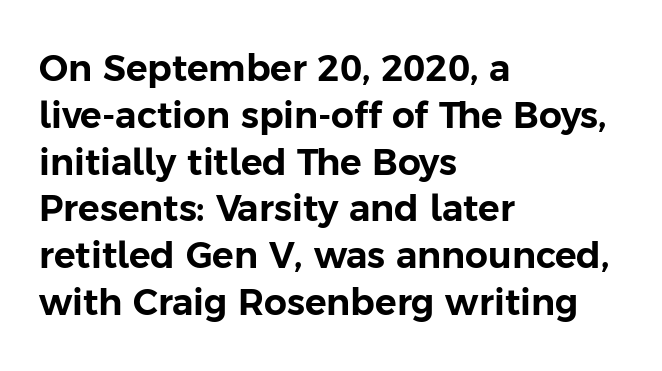
{"serif": "no", "italic": "no", "width": "normal", "stroke_contrast": "low", "x_height": "medium", "monospaced": "no", "underline": "no", "align": "left", "line_spacing": "normal", "line_spacing_ratio": 1.3, "letter_spacing": "normal", "letter_spacing_em": 0.0, "glyph_px": 36}
